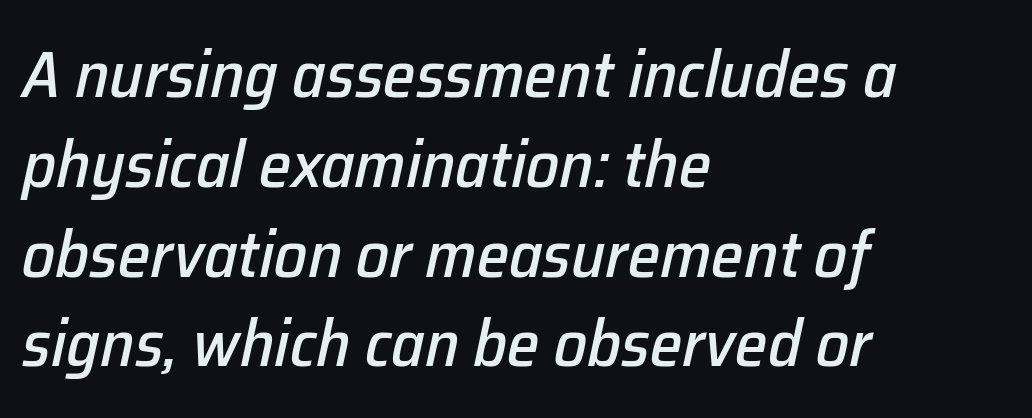
The image shows 66 px text type, italic (leaning right); set left-aligned, normal line spacing (1.36x), normal letter spacing, not underlined; low stroke contrast and a medium x-height.
